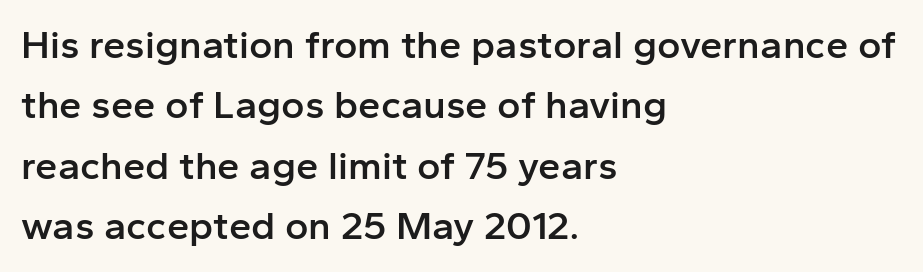
This is the regular roman posture of the typeface. Vertically, the passage feels balanced, rows spaced as you'd expect. Standard letterfit; no display-style spreading of the glyphs. A sans-serif font was chosen for this passage.
